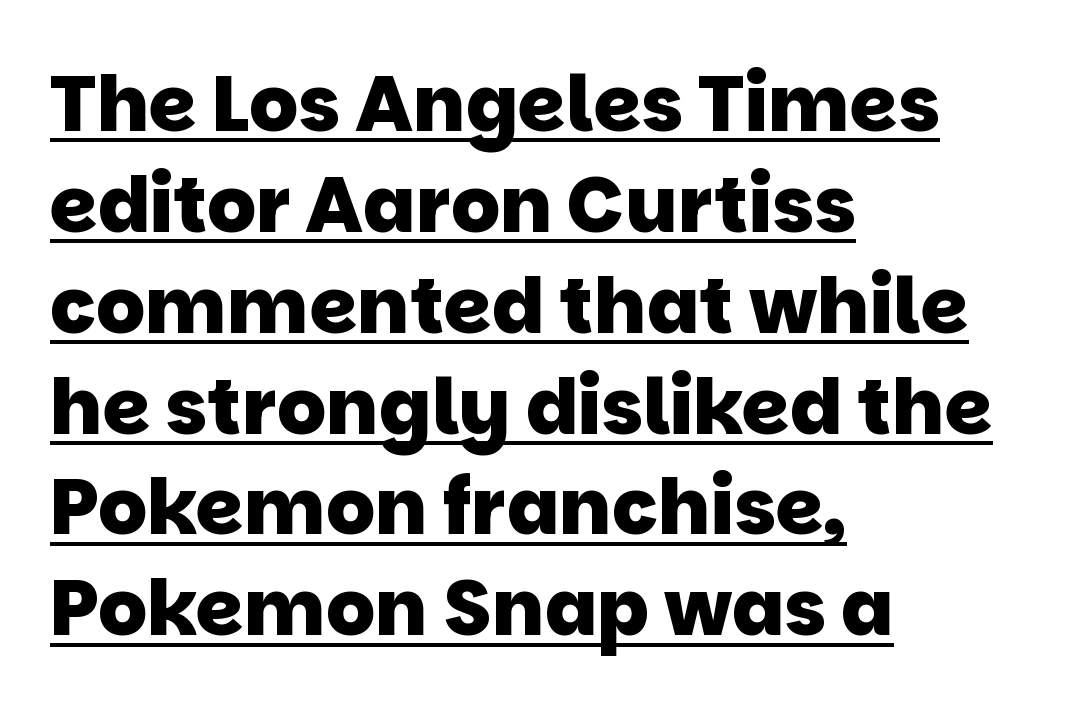
The typeface chosen for these lines omits serifs. These lines keep a tight, regular rhythm from letter to letter. Quick note: interline space is typical. A dark, heavy texture on the line: the type is bold.
